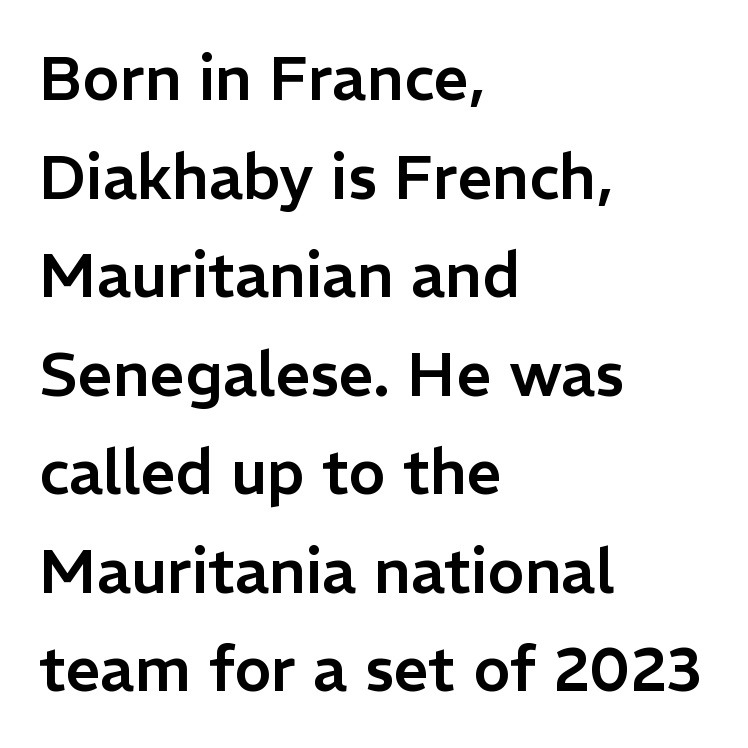
Only glyphs here, with clear space below each row. Spacing between characters is what you'd get straight out of the box. Classification — sans serif. Do the characters align in a grid? No, the font is proportional. Regular leading.
